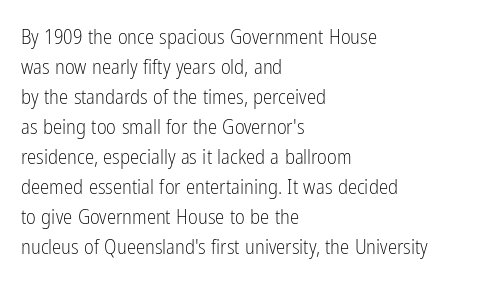
The image shows 21 px text type, upright; set left-aligned, normal line spacing (1.43x), normal letter spacing, not underlined.
